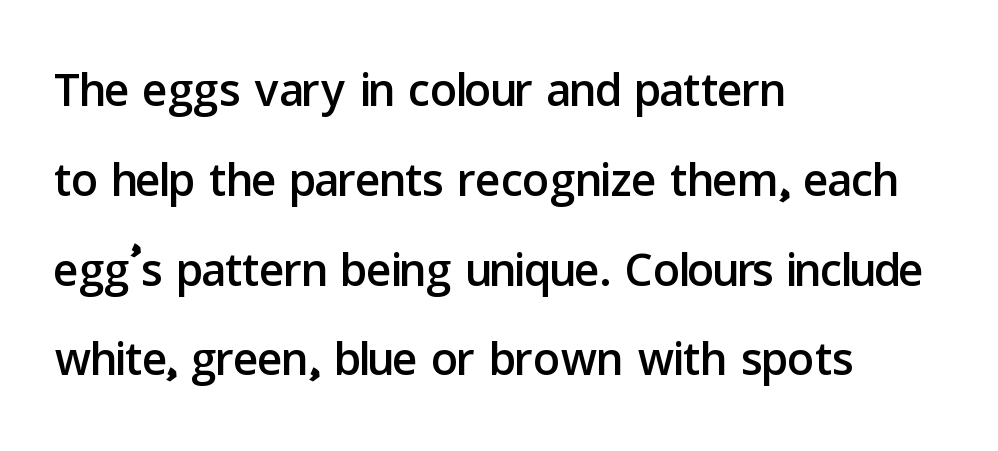
The image shows 66 px sans-serif type, upright; set left-aligned, normal line spacing (1.36x), normal letter spacing, not underlined; low stroke contrast and a medium x-height.
